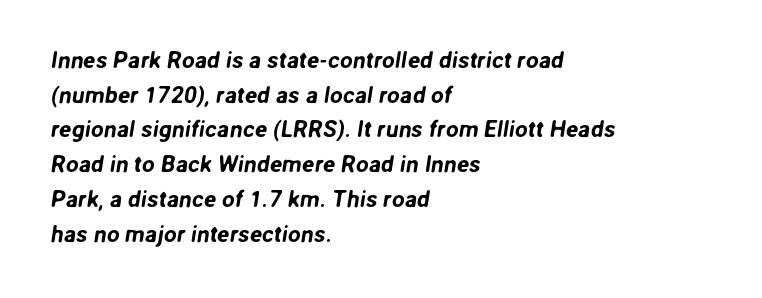
{"underline": "no", "align": "left", "line_spacing": "normal", "line_spacing_ratio": 1.51, "letter_spacing": "normal", "letter_spacing_em": 0.0, "glyph_px": 23}
